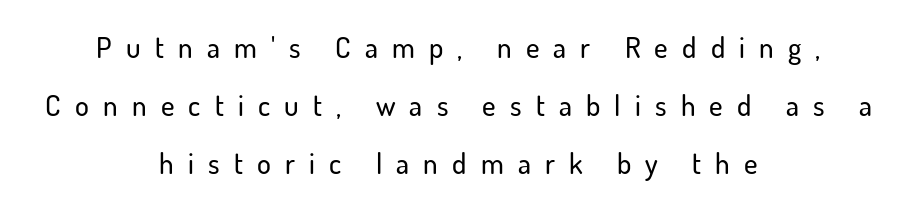
Q: Is the text italic (slanted)? A: No, it is upright.
Q: Is the typeface a serif or a sans-serif typeface? A: Sans-serif.
Q: Is the text underlined? A: No.
Q: How is the paragraph aligned? A: Centered.
Q: Is the spacing between letters normal or unusually wide? A: Unusually wide.
Q: Is the spacing between lines tight, normal or loose? A: Loose.
Q: Width (condensed, normal, or wide)? A: Normal.
Q: Stroke contrast? A: Low.
Q: x-height? A: Small.
Q: Monospaced? A: No.
